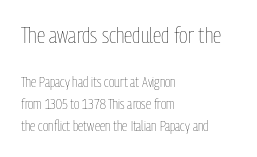
Q: Is the text bold? A: No.
Q: Is the text italic (slanted)? A: No, it is upright.
Q: Is the text underlined? A: No.
Q: How is the paragraph aligned? A: Left-aligned.
Q: Is the spacing between letters normal or unusually wide? A: Normal.
Q: Is the spacing between lines tight, normal or loose? A: Normal.
Q: Which block of text is set in a larger size, the first (top) or the second (bottom)? A: The first (top) one.
